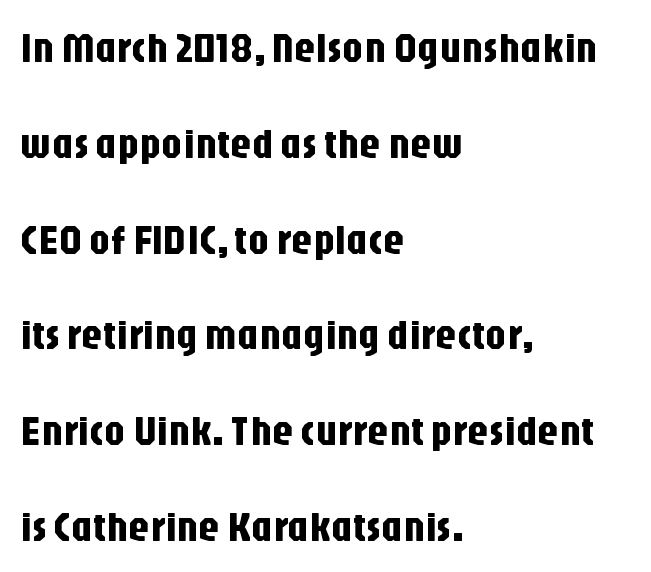
{"serif": "no", "italic": "no", "width": "condensed", "stroke_contrast": "low", "x_height": "large", "monospaced": "no", "underline": "no", "align": "left", "line_spacing": "loose", "line_spacing_ratio": 2.28, "letter_spacing": "normal", "letter_spacing_em": 0.0, "glyph_px": 42}
